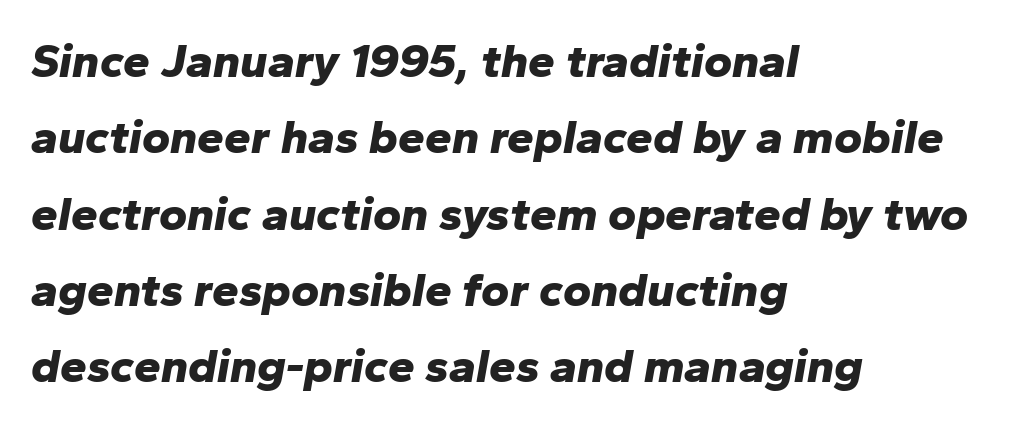
Q: Is the text bold? A: Yes.
Q: Is the text italic (slanted)? A: Yes, it leans right by about 10 degrees.
Q: Is the text underlined? A: No.
Q: How is the paragraph aligned? A: Left-aligned.
Q: Is the spacing between letters normal or unusually wide? A: Normal.
Q: Is the spacing between lines tight, normal or loose? A: Normal.
Q: Width (condensed, normal, or wide)? A: Normal.
Q: Stroke contrast? A: Low.
Q: x-height? A: Medium.
Q: Monospaced? A: No.
